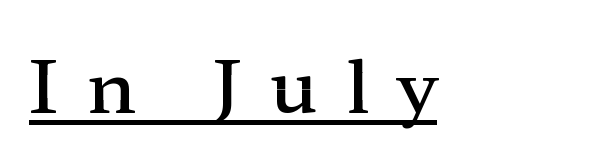
Q: Is the text bold? A: Semi-bold.
Q: Is the text italic (slanted)? A: No, it is upright.
Q: Is the typeface a serif or a sans-serif typeface? A: Serif.
Q: Is the text underlined? A: Yes.
Q: How is the paragraph aligned? A: Left-aligned.
Q: Is the spacing between letters normal or unusually wide? A: Unusually wide.
Q: Width (condensed, normal, or wide)? A: Wide.
Q: Stroke contrast? A: Low.
Q: x-height? A: Medium.
Q: Monospaced? A: No.
